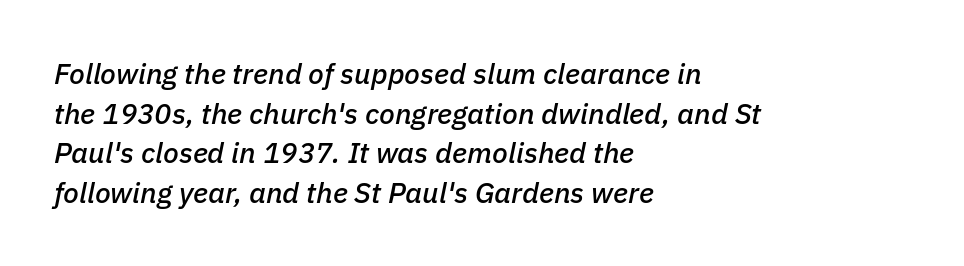
Q: Is the text italic (slanted)? A: Yes, it leans right by about 11 degrees.
Q: Is the text underlined? A: No.
Q: How is the paragraph aligned? A: Left-aligned.
Q: Is the spacing between letters normal or unusually wide? A: Normal.
Q: Is the spacing between lines tight, normal or loose? A: Normal.
Q: Width (condensed, normal, or wide)? A: Normal.
Q: Stroke contrast? A: Low.
Q: x-height? A: Medium.
Q: Monospaced? A: No.
